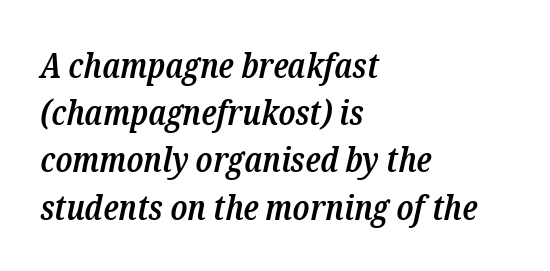
Q: Is the text bold? A: Semi-bold.
Q: Is the text italic (slanted)? A: Yes, it leans right by about 12 degrees.
Q: Is the typeface a serif or a sans-serif typeface? A: Serif.
Q: Is the text underlined? A: No.
Q: How is the paragraph aligned? A: Left-aligned.
Q: Is the spacing between letters normal or unusually wide? A: Normal.
Q: Is the spacing between lines tight, normal or loose? A: Normal.
Q: Width (condensed, normal, or wide)? A: Condensed.
Q: Stroke contrast? A: Low.
Q: x-height? A: Medium.
Q: Monospaced? A: No.
